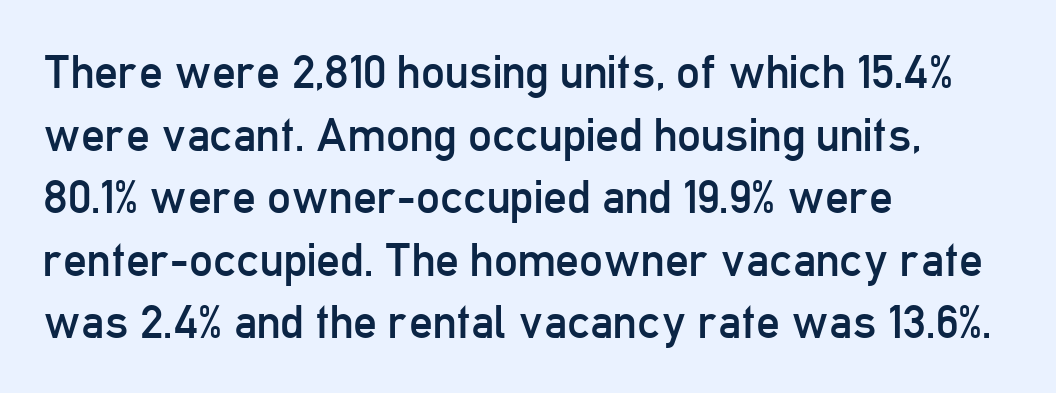
The image shows 47 px regular-weight, condensed sans-serif type, upright; set left-aligned, normal line spacing (1.33x), normal letter spacing, not underlined; low stroke contrast and a medium x-height.
